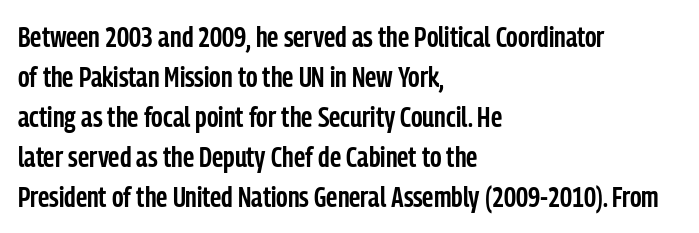
Q: Is the text bold? A: Semi-bold.
Q: Is the text italic (slanted)? A: No, it is upright.
Q: Is the typeface a serif or a sans-serif typeface? A: Sans-serif.
Q: Is the text underlined? A: No.
Q: How is the paragraph aligned? A: Left-aligned.
Q: Is the spacing between letters normal or unusually wide? A: Normal.
Q: Is the spacing between lines tight, normal or loose? A: Normal.
Q: Width (condensed, normal, or wide)? A: Condensed.
Q: Stroke contrast? A: Low.
Q: x-height? A: Medium.
Q: Monospaced? A: No.
